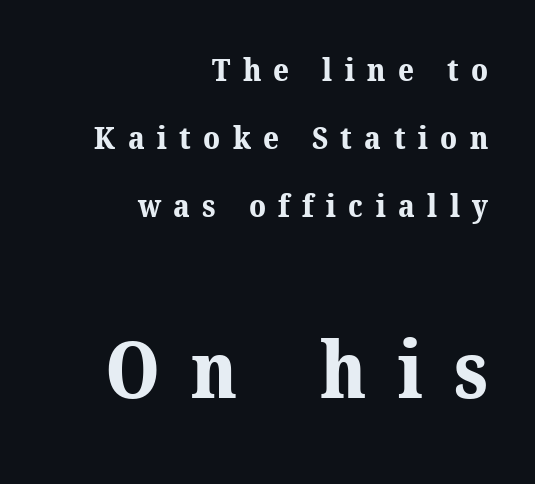
{"serif": "yes", "bold": "yes", "weight": "bold", "width": "normal", "stroke_contrast": "medium", "x_height": "medium", "monospaced": "no", "underline": "no", "align": "right", "line_spacing": "loose", "line_spacing_ratio": 2.2, "letter_spacing": "wide", "letter_spacing_em": 0.4, "larger_block": "second", "size_ratio": 2.52, "glyph_px": 78}
